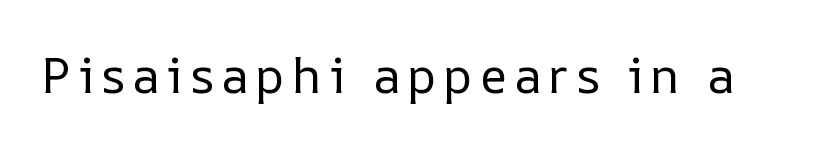
Q: Is the text bold? A: No.
Q: Is the text italic (slanted)? A: No, it is upright.
Q: Is the text underlined? A: No.
Q: Width (condensed, normal, or wide)? A: Normal.
Q: Stroke contrast? A: Low.
Q: x-height? A: Medium.
Q: Monospaced? A: No.
